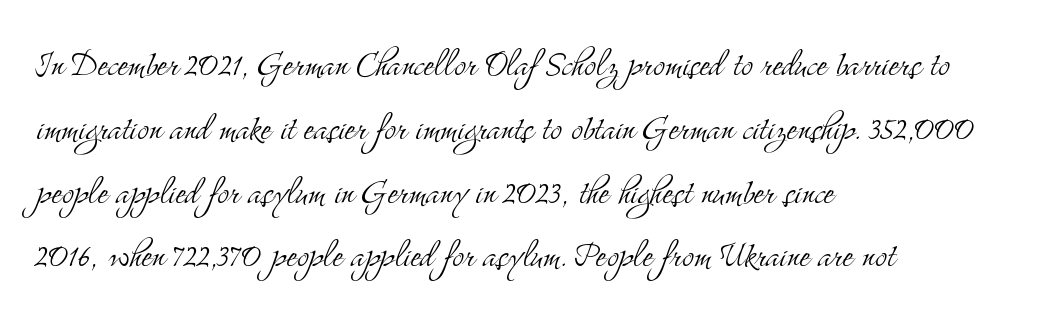
Q: Is the text bold? A: No.
Q: Is the text italic (slanted)? A: Yes.
Q: Is the typeface a serif or a sans-serif typeface? A: Serif.
Q: Is the text underlined? A: No.
Q: How is the paragraph aligned? A: Left-aligned.
Q: Is the spacing between letters normal or unusually wide? A: Normal.
Q: Is the spacing between lines tight, normal or loose? A: Normal.
Q: Width (condensed, normal, or wide)? A: Condensed.
Q: Stroke contrast? A: Medium.
Q: x-height? A: Small.
Q: Monospaced? A: No.
